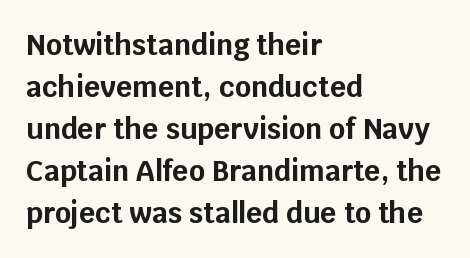
Q: Is the text bold? A: Yes.
Q: Is the text italic (slanted)? A: No, it is upright.
Q: Is the typeface a serif or a sans-serif typeface? A: Sans-serif.
Q: Is the text underlined? A: No.
Q: How is the paragraph aligned? A: Left-aligned.
Q: Is the spacing between letters normal or unusually wide? A: Normal.
Q: Is the spacing between lines tight, normal or loose? A: Normal.
Q: Width (condensed, normal, or wide)? A: Normal.
Q: Stroke contrast? A: Low.
Q: x-height? A: Large.
Q: Monospaced? A: No.
